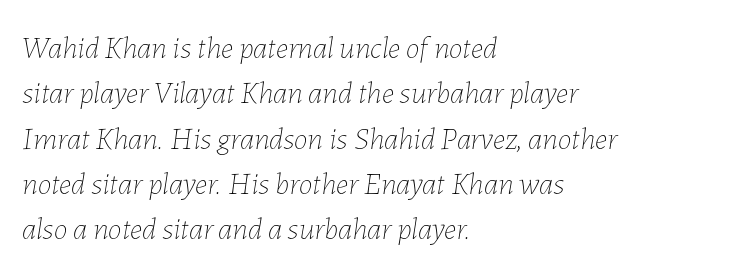
Q: Is the text bold? A: No.
Q: Is the text italic (slanted)? A: Yes, it leans right by about 7 degrees.
Q: Is the text underlined? A: No.
Q: How is the paragraph aligned? A: Left-aligned.
Q: Is the spacing between letters normal or unusually wide? A: Normal.
Q: Is the spacing between lines tight, normal or loose? A: Normal.
Q: Width (condensed, normal, or wide)? A: Normal.
Q: Stroke contrast? A: Low.
Q: x-height? A: Medium.
Q: Monospaced? A: No.
